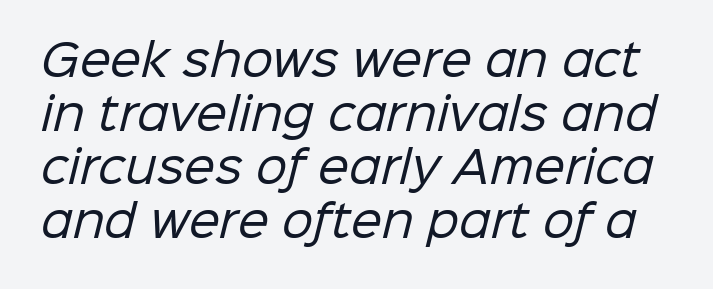
{"serif": "no", "bold": "no", "weight": "regular", "width": "normal", "stroke_contrast": "low", "x_height": "medium", "monospaced": "no", "underline": "no", "line_spacing_ratio": 1.22, "letter_spacing": "normal", "letter_spacing_em": 0.0, "glyph_px": 44}
